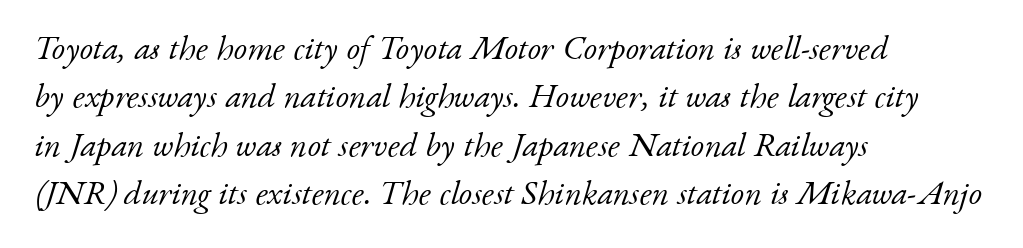
{"serif": "yes", "italic": "yes", "lean": "right", "slant_degrees": 17, "bold": "no", "weight": "light", "width": "normal", "stroke_contrast": "low", "x_height": "small", "monospaced": "no", "underline": "no", "align": "left", "line_spacing": "normal", "line_spacing_ratio": 1.42, "letter_spacing": "normal", "letter_spacing_em": 0.0, "glyph_px": 34}
